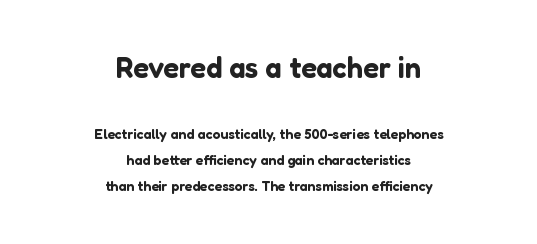
Q: Is the text italic (slanted)? A: No, it is upright.
Q: Is the typeface a serif or a sans-serif typeface? A: Sans-serif.
Q: Is the text underlined? A: No.
Q: How is the paragraph aligned? A: Centered.
Q: Is the spacing between letters normal or unusually wide? A: Normal.
Q: Which block of text is set in a larger size, the first (top) or the second (bottom)? A: The first (top) one.
Q: Width (condensed, normal, or wide)? A: Normal.
Q: Stroke contrast? A: Low.
Q: x-height? A: Medium.
Q: Monospaced? A: No.
